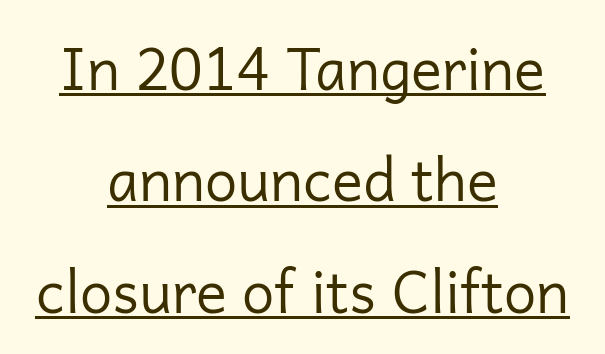
Q: Is the text bold? A: No.
Q: Is the text italic (slanted)? A: No, it is upright.
Q: Is the typeface a serif or a sans-serif typeface? A: Sans-serif.
Q: Is the text underlined? A: Yes.
Q: How is the paragraph aligned? A: Centered.
Q: Is the spacing between letters normal or unusually wide? A: Normal.
Q: Is the spacing between lines tight, normal or loose? A: Loose.
Q: Width (condensed, normal, or wide)? A: Normal.
Q: Stroke contrast? A: Low.
Q: x-height? A: Medium.
Q: Monospaced? A: No.
